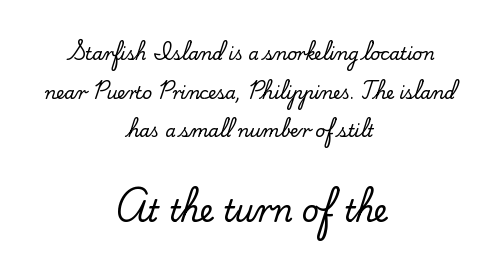
{"serif": "yes", "width": "normal", "stroke_contrast": "low", "x_height": "small", "monospaced": "no", "underline": "no", "align": "center", "line_spacing": "loose", "line_spacing_ratio": 2.27, "letter_spacing": "normal", "letter_spacing_em": 0.0, "larger_block": "second", "size_ratio": 1.76, "glyph_px": 30}
